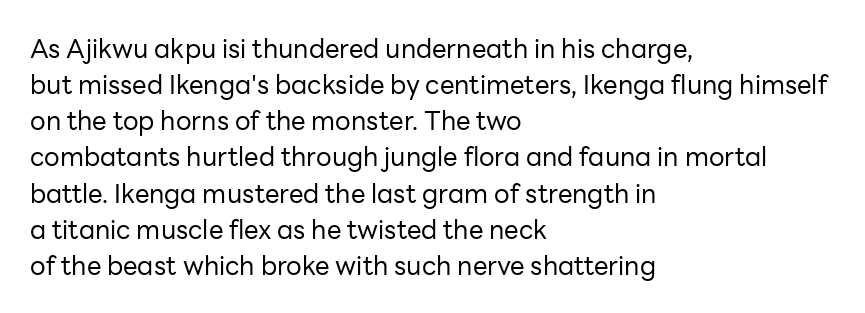
Q: Is the text bold? A: No.
Q: Is the text italic (slanted)? A: No, it is upright.
Q: Is the text underlined? A: No.
Q: How is the paragraph aligned? A: Left-aligned.
Q: Is the spacing between letters normal or unusually wide? A: Normal.
Q: Is the spacing between lines tight, normal or loose? A: Normal.
